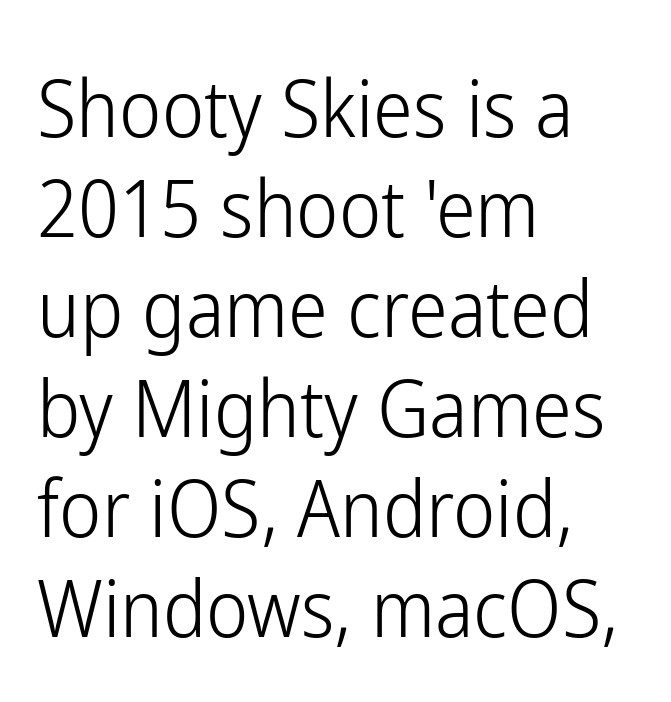
Between one letter and the next there's only the usual sliver of space. No italicization has been applied; the sample stays upright. A sans-serif font was chosen for this passage. Proportional: the letters do not fall into vertical columns. Just letters on the line, the space beneath them empty. The typesetter chose a ragged-right arrangement here.
